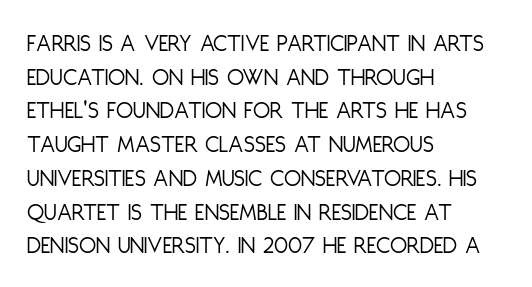
{"italic": "no", "bold": "no", "underline": "no", "align": "left", "line_spacing": "normal", "line_spacing_ratio": 1.35, "letter_spacing": "normal", "letter_spacing_em": 0.0, "glyph_px": 25}
